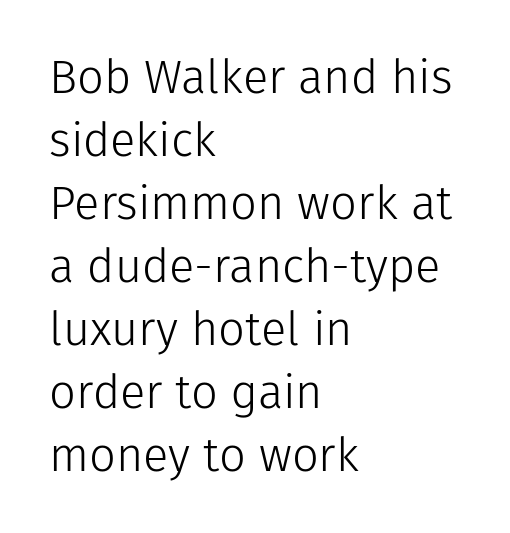
If you drew a line through each stem, it would be perfectly vertical. This sample has the flowing, uneven cadence of proportional lettering. The weight tops out at a normal text grade. Quick note: interline space is typical. Alignment: flush left.
